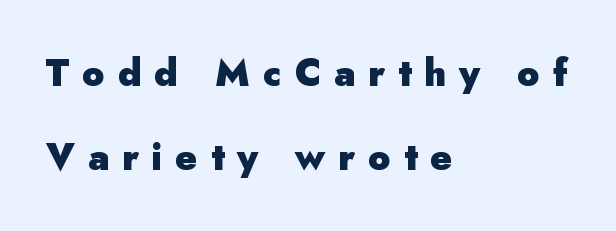
{"serif": "no", "italic": "no", "bold": "yes", "weight": "heavy", "width": "normal", "stroke_contrast": "low", "x_height": "small", "monospaced": "no", "underline": "no", "align": "left", "line_spacing": "loose", "line_spacing_ratio": 2.28, "letter_spacing": "wide", "letter_spacing_em": 0.35, "glyph_px": 37}
